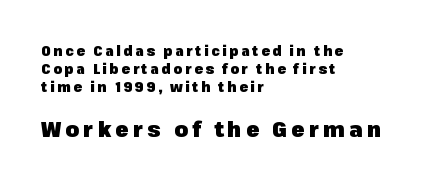
The letters stand straight up with perfectly vertical stems. Compare the two chunks: the lower has the greater cap height. The glyphs are unaccompanied by any horizontal stroke below them. Leading matches the norm, producing a regular column. The characters look thick and weighty, a clear bold.
